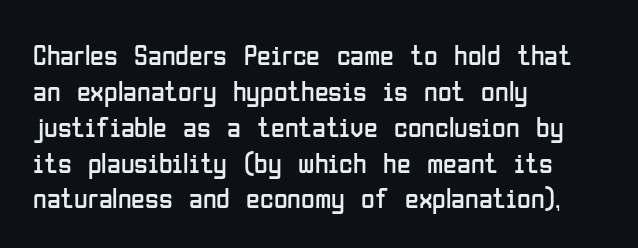
{"serif": "no", "italic": "no", "bold": "no", "weight": "regular", "width": "condensed", "stroke_contrast": "low", "x_height": "medium", "monospaced": "no", "underline": "no", "align": "left", "line_spacing": "normal", "line_spacing_ratio": 1.28, "letter_spacing": "normal", "letter_spacing_em": 0.0, "glyph_px": 28}
